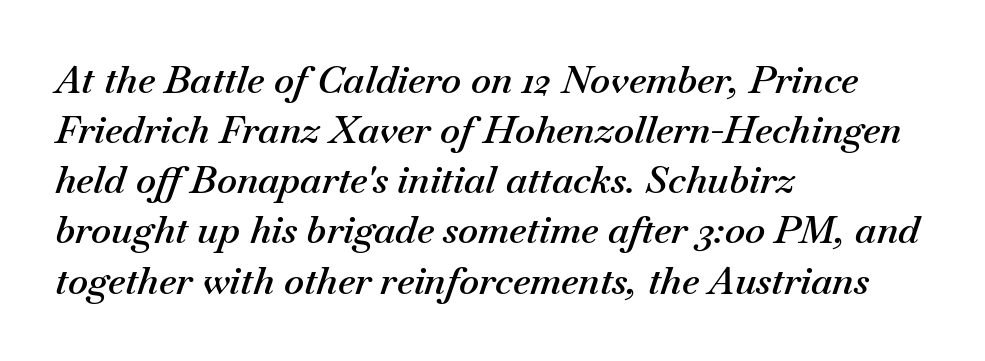
{"italic": "yes", "lean": "right", "slant_degrees": 18, "bold": "semi", "weight": "semibold", "width": "normal", "stroke_contrast": "medium", "x_height": "small", "monospaced": "no", "underline": "no", "align": "left", "line_spacing": "normal", "line_spacing_ratio": 1.32, "letter_spacing": "normal", "letter_spacing_em": 0.0, "glyph_px": 38}
